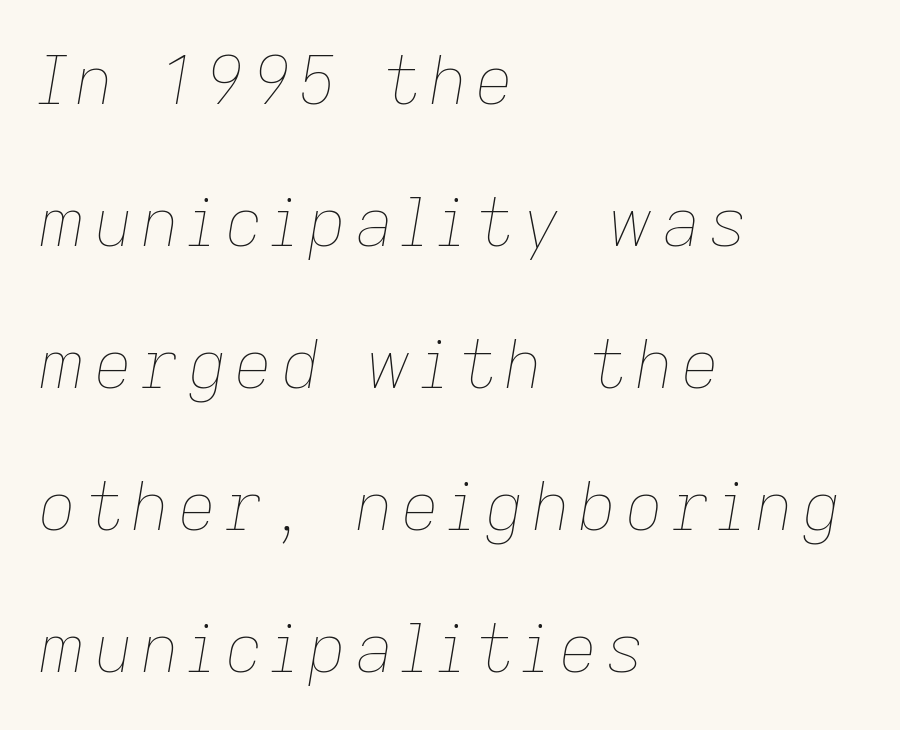
The image shows 67 px thin type, italic (leaning right); set left-aligned, loose line spacing (2.12x), not underlined; low stroke contrast and a medium x-height.
